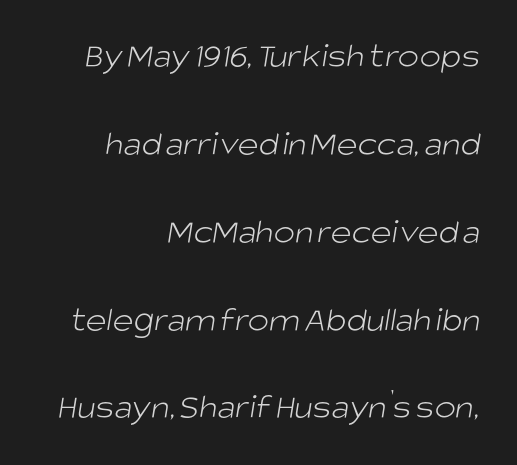
Q: Is the text bold? A: No.
Q: Is the typeface a serif or a sans-serif typeface? A: Sans-serif.
Q: Is the text underlined? A: No.
Q: How is the paragraph aligned? A: Right-aligned.
Q: Is the spacing between letters normal or unusually wide? A: Normal.
Q: Is the spacing between lines tight, normal or loose? A: Loose.
Q: Width (condensed, normal, or wide)? A: Normal.
Q: Stroke contrast? A: Low.
Q: x-height? A: Large.
Q: Monospaced? A: No.
